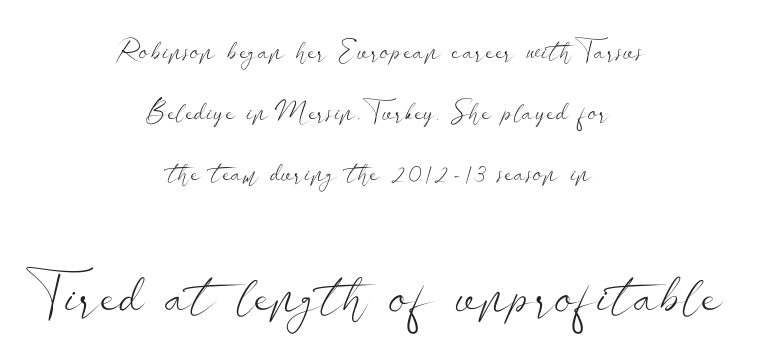
Q: Is the text bold? A: No.
Q: Is the text italic (slanted)? A: Yes.
Q: Is the typeface a serif or a sans-serif typeface? A: Sans-serif.
Q: Is the text underlined? A: No.
Q: How is the paragraph aligned? A: Centered.
Q: Is the spacing between letters normal or unusually wide? A: Normal.
Q: Is the spacing between lines tight, normal or loose? A: Loose.
Q: Which block of text is set in a larger size, the first (top) or the second (bottom)? A: The second (bottom) one.
Q: Width (condensed, normal, or wide)? A: Wide.
Q: Stroke contrast? A: Low.
Q: x-height? A: Small.
Q: Monospaced? A: No.
